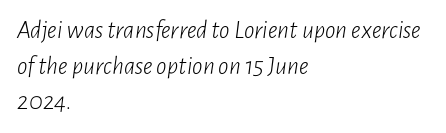
{"italic": "yes", "lean": "right", "slant_degrees": 7, "bold": "no", "underline": "no", "align": "left", "line_spacing": "normal", "line_spacing_ratio": 1.37, "letter_spacing": "normal", "letter_spacing_em": 0.0, "glyph_px": 26}
